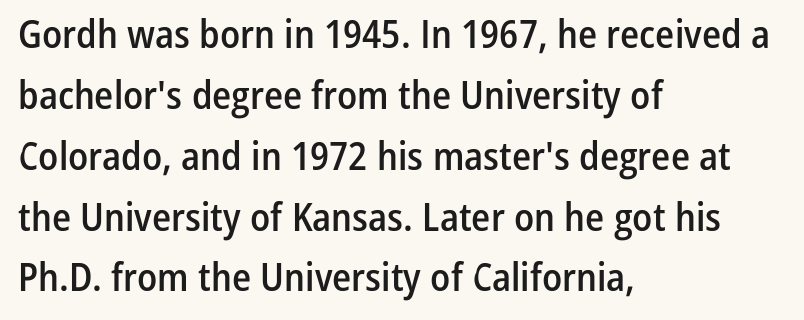
Is the type bold? Partly — it's a semibold, heavier than regular but not fully bold. The face used here is proportionally spaced, like ordinary book or web type. Grotesque or geometric, the face here clearly has no serifs. Only glyphs here, with clear space below each row. Leading: standard. These lines were composed using upright roman letters.
